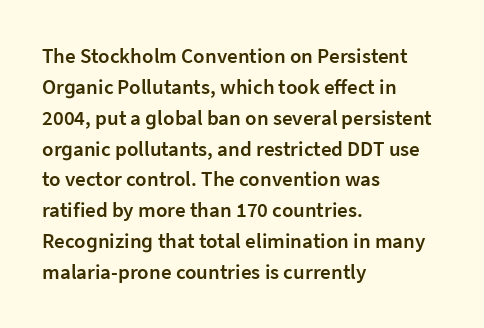
Q: Is the text bold? A: Semi-bold.
Q: Is the text italic (slanted)? A: No, it is upright.
Q: Is the text underlined? A: No.
Q: How is the paragraph aligned? A: Left-aligned.
Q: Is the spacing between letters normal or unusually wide? A: Normal.
Q: Is the spacing between lines tight, normal or loose? A: Normal.
